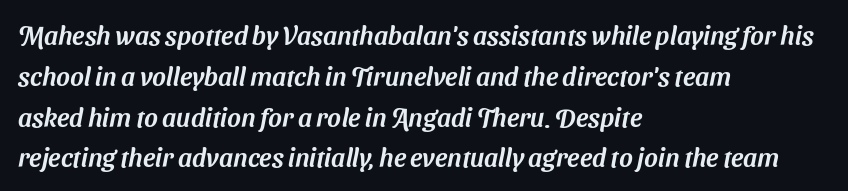
The image shows 26 px text type; set left-aligned, normal line spacing (1.57x), normal letter spacing, not underlined.
